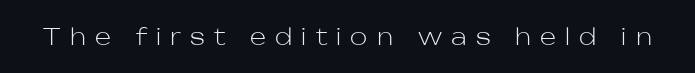
How are the letters spaced? Widely, with obvious added tracking. Beneath every word, the page is bare. It's the straight-up-and-down kind of type. Is the stroke heavy? The answer is a plain regular-or-lighter.
